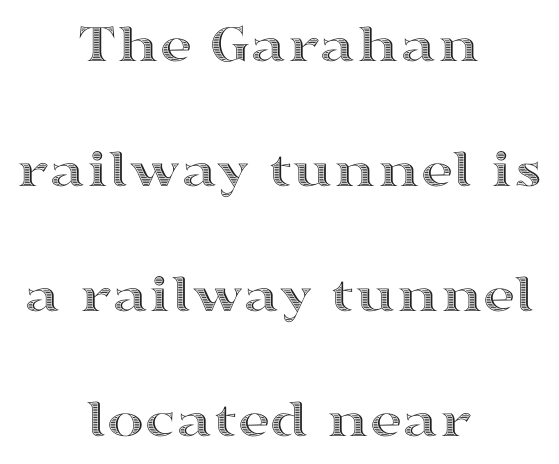
This is roman type, the default non-slanted kind. Note the varied advance widths — an 'i' is clearly narrower than an 'm'. Every row of glyphs is offset so its center matches the block's center. The words here are not underlined. These lines keep a tight, regular rhythm from letter to letter. Airy leading.
